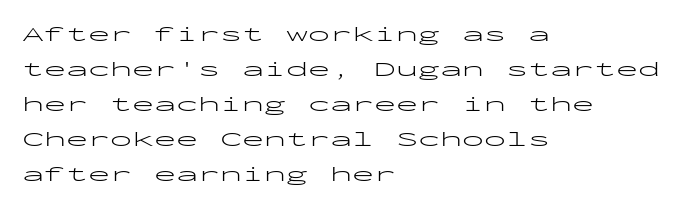
Every stem runs plumb, perpendicular to the baseline. Ink coverage per letter is moderate at most. Does extra space separate the letters? No, they use regular spacing. Line starts are locked; line ends wander. If you measured baseline to baseline, you'd find a middling distance.
